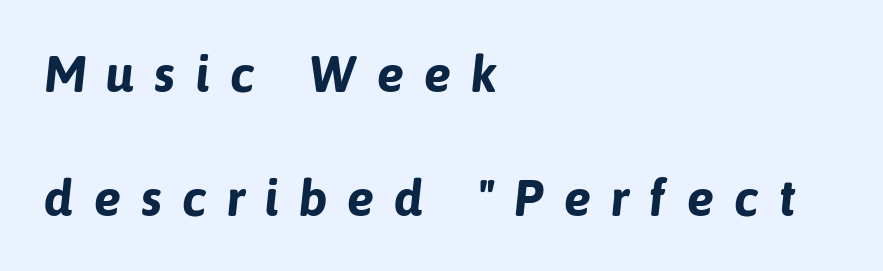
{"serif": "no", "bold": "yes", "weight": "bold", "width": "normal", "stroke_contrast": "low", "x_height": "medium", "monospaced": "no", "underline": "no", "align": "left", "line_spacing": "loose", "line_spacing_ratio": 2.43, "letter_spacing": "wide", "letter_spacing_em": 0.39, "glyph_px": 51}
